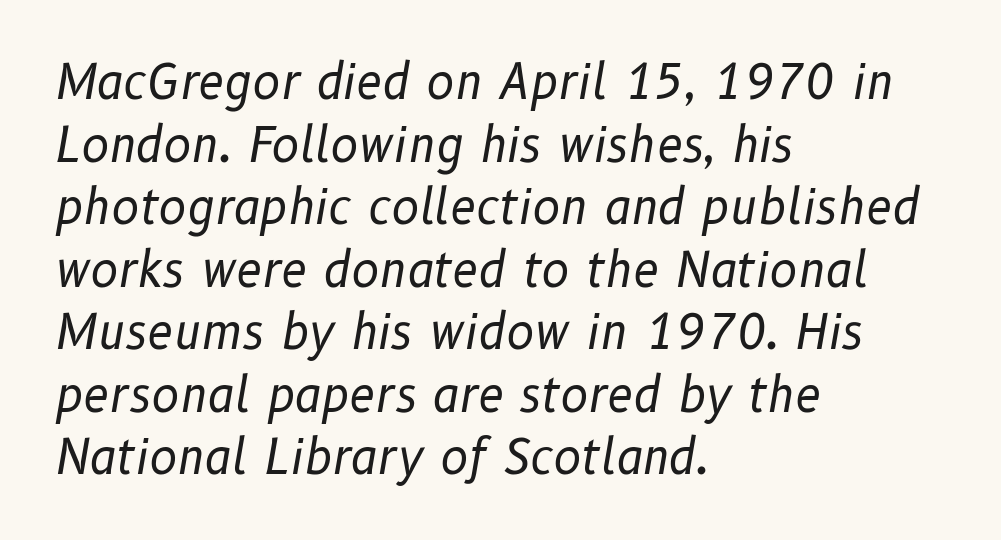
The image shows 47 px regular-weight type, italic (leaning right); set left-aligned, normal line spacing (1.33x), normal letter spacing, not underlined; low stroke contrast and a medium x-height.
